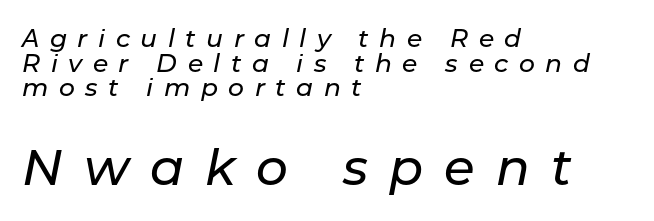
Looks like regular typesetting: each glyph gets only the width it needs. The typesetter chose a ragged-right arrangement here. If you measured baseline to baseline, you'd find a short distance. This rendering widens character spacing well past its baseline value.
